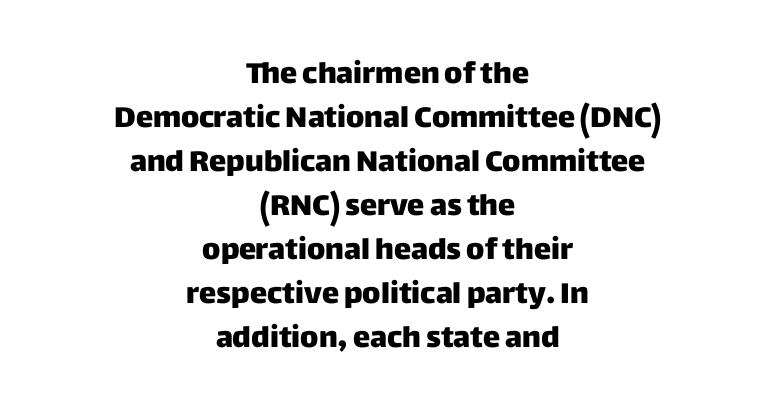
{"serif": "no", "italic": "no", "width": "normal", "stroke_contrast": "low", "x_height": "large", "monospaced": "no", "underline": "no", "align": "center", "line_spacing": "normal", "line_spacing_ratio": 1.52, "letter_spacing": "normal", "letter_spacing_em": 0.0, "glyph_px": 29}
